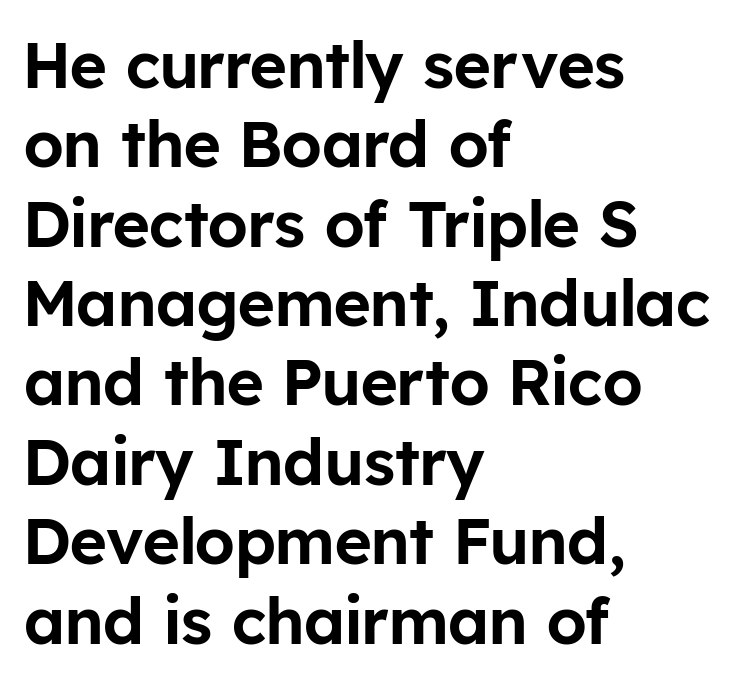
Q: Is the text italic (slanted)? A: No, it is upright.
Q: Is the typeface a serif or a sans-serif typeface? A: Sans-serif.
Q: Is the text underlined? A: No.
Q: How is the paragraph aligned? A: Left-aligned.
Q: Is the spacing between letters normal or unusually wide? A: Normal.
Q: Width (condensed, normal, or wide)? A: Normal.
Q: Stroke contrast? A: Low.
Q: x-height? A: Medium.
Q: Monospaced? A: No.
